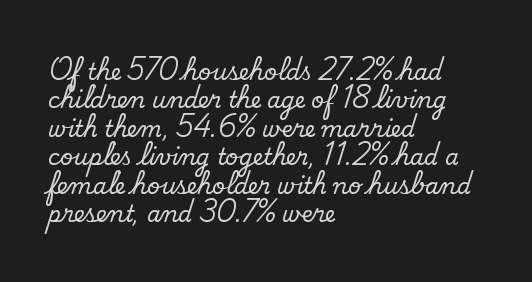
The image shows 22 px text type; set left-aligned, normal line spacing (1.29x), normal letter spacing, not underlined.
